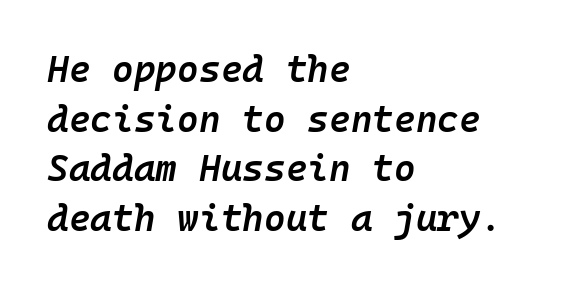
The image shows 37 px semibold type, italic (leaning right), monospaced; set left-aligned, normal line spacing (1.34x), normal letter spacing, not underlined; low stroke contrast and a medium x-height.
